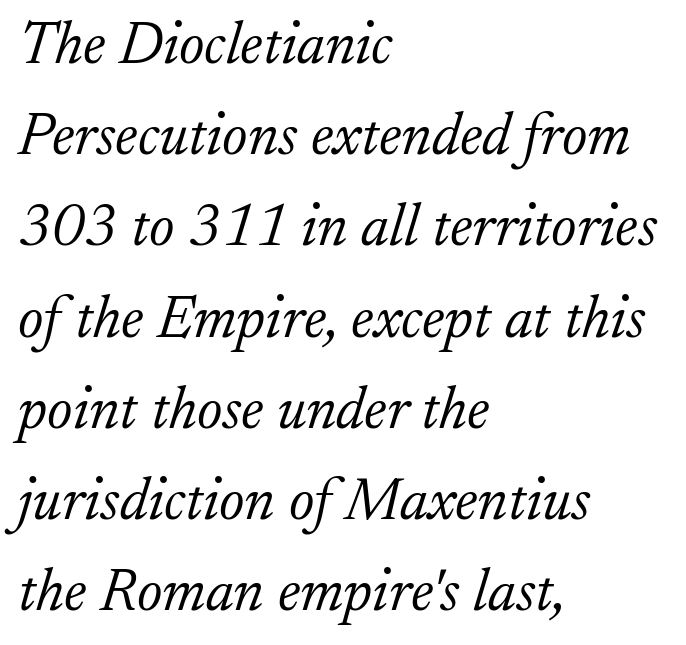
The image shows 60 px light serif type, italic (leaning right); set left-aligned, normal line spacing (1.52x), normal letter spacing, not underlined; low stroke contrast and a small x-height.
